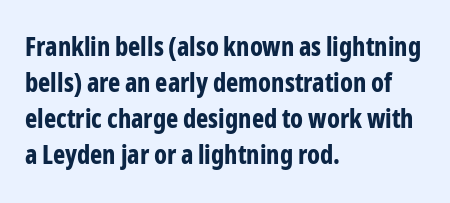
Clear beneath every line of the passage. The typography opts for an upright posture over an oblique one. Evenly set lines give the paragraph a standard silhouette. Standard letterfit; no display-style spreading of the glyphs. The compositor pushed each line to the left boundary.
